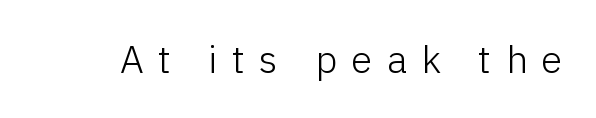
The image shows 38 px light sans-serif type, upright; set unusually wide letter spacing (+0.38 em), not underlined; low stroke contrast and a medium x-height.
